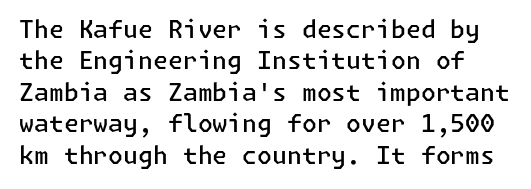
The image shows 24 px text type, upright; set normal line spacing (1.31x), normal letter spacing, not underlined.
